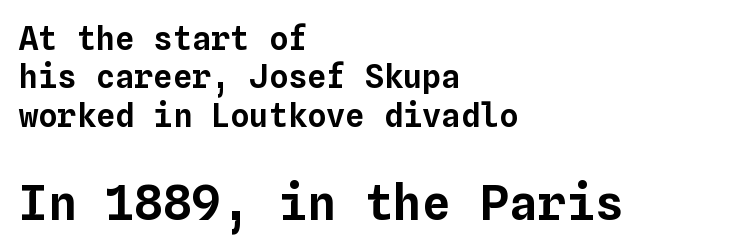
Q: Is the text italic (slanted)? A: No, it is upright.
Q: Is the text underlined? A: No.
Q: How is the paragraph aligned? A: Left-aligned.
Q: Is the spacing between letters normal or unusually wide? A: Normal.
Q: Which block of text is set in a larger size, the first (top) or the second (bottom)? A: The second (bottom) one.
Q: Width (condensed, normal, or wide)? A: Normal.
Q: Stroke contrast? A: Low.
Q: x-height? A: Medium.
Q: Monospaced? A: Yes.
